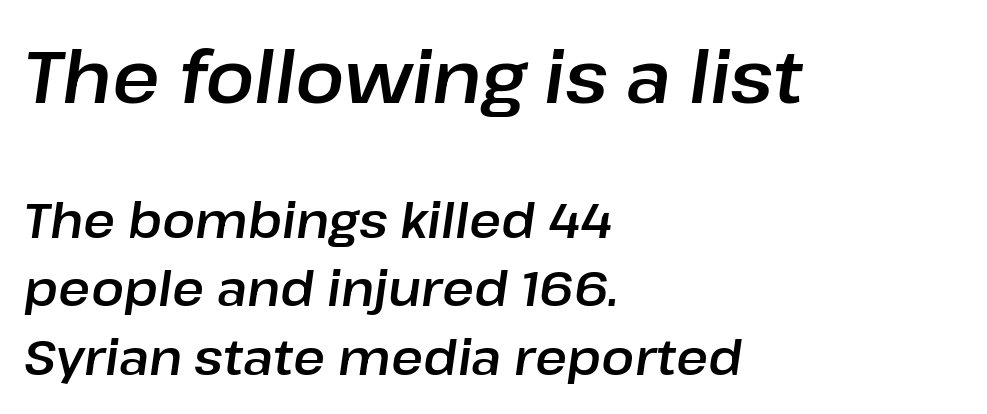
Q: Is the text italic (slanted)? A: Yes, it leans right by about 8 degrees.
Q: Is the text underlined? A: No.
Q: How is the paragraph aligned? A: Left-aligned.
Q: Is the spacing between letters normal or unusually wide? A: Normal.
Q: Is the spacing between lines tight, normal or loose? A: Normal.
Q: Which block of text is set in a larger size, the first (top) or the second (bottom)? A: The first (top) one.
Q: Width (condensed, normal, or wide)? A: Normal.
Q: Stroke contrast? A: Low.
Q: x-height? A: Medium.
Q: Monospaced? A: No.
